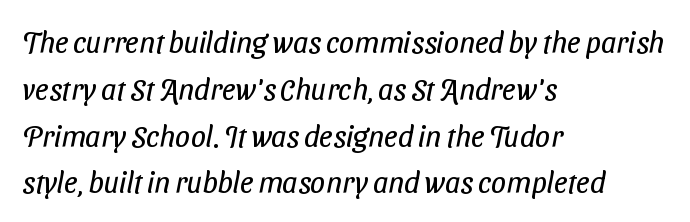
The text was rendered using a sans face with plain stroke endings. Just letters on the line, the space beneath them empty. The face looks like a standard text weight, possibly lighter. The ragged edge is on the right, which tells us the setting is flush left. Note the varied advance widths — an 'i' is clearly narrower than an 'm'.
